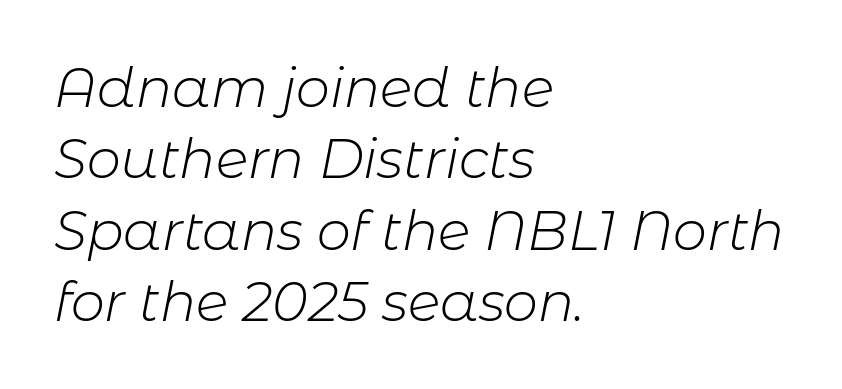
{"italic": "yes", "lean": "right", "slant_degrees": 11, "bold": "no", "weight": "light", "width": "normal", "stroke_contrast": "low", "x_height": "medium", "monospaced": "no", "underline": "no", "align": "left", "line_spacing": "normal", "line_spacing_ratio": 1.32, "letter_spacing": "normal", "letter_spacing_em": 0.0, "glyph_px": 54}
